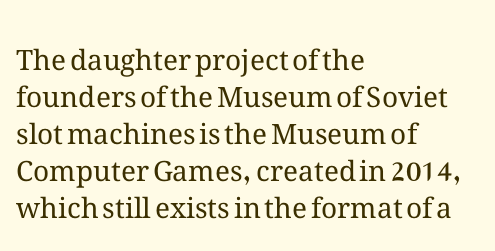
Q: Is the text bold? A: No.
Q: Is the text italic (slanted)? A: No, it is upright.
Q: Is the text underlined? A: No.
Q: How is the paragraph aligned? A: Left-aligned.
Q: Is the spacing between letters normal or unusually wide? A: Normal.
Q: Is the spacing between lines tight, normal or loose? A: Normal.
Q: Width (condensed, normal, or wide)? A: Normal.
Q: Stroke contrast? A: Medium.
Q: x-height? A: Medium.
Q: Monospaced? A: No.
